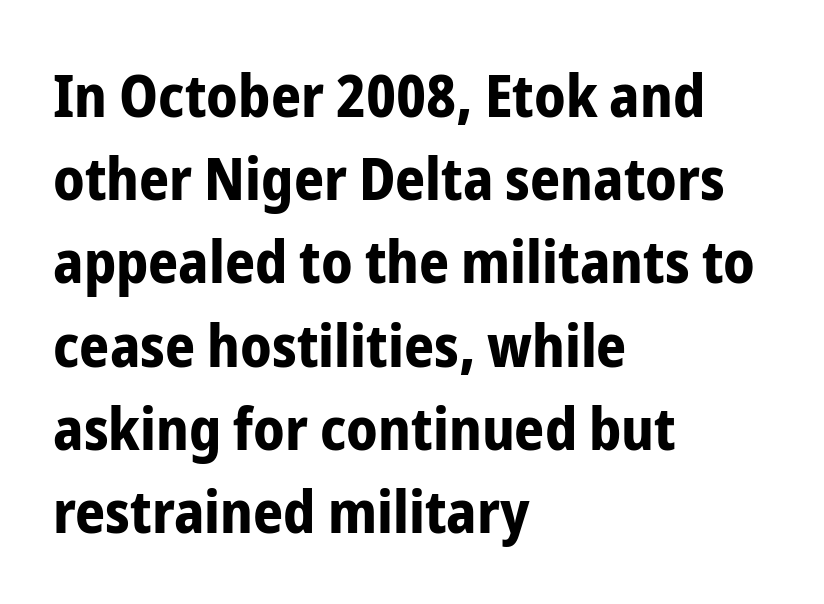
The image shows 59 px bold, condensed sans-serif type, upright; set left-aligned, normal line spacing (1.41x), normal letter spacing, not underlined; low stroke contrast and a medium x-height.
